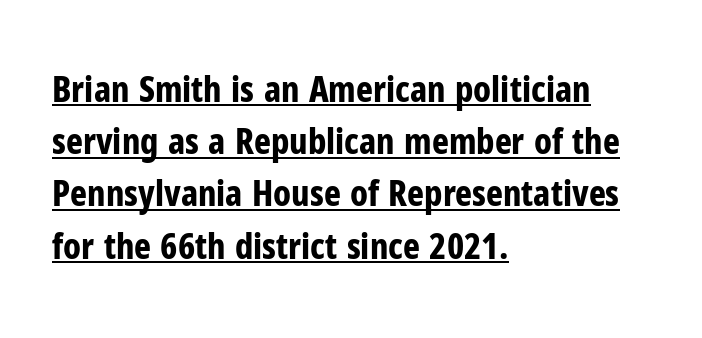
The image shows 36 px bold, condensed sans-serif type, upright; set left-aligned, normal line spacing (1.45x), normal letter spacing, underlined; low stroke contrast and a medium x-height.
